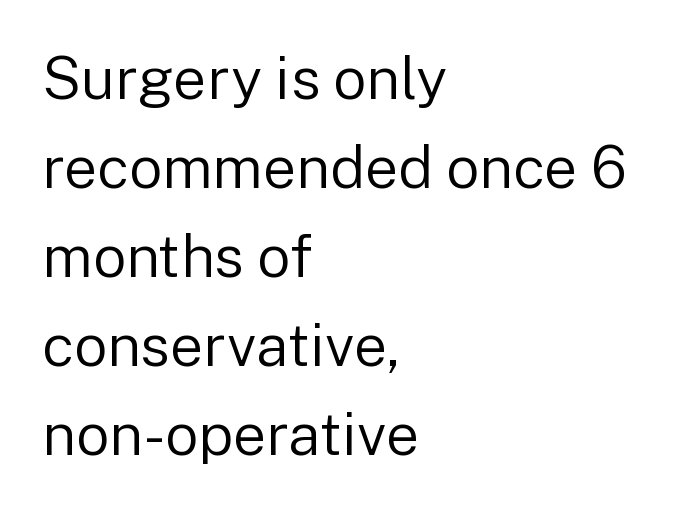
The image shows 59 px regular-weight sans-serif type, upright; set left-aligned, normal line spacing (1.51x), normal letter spacing, not underlined; low stroke contrast and a medium x-height.
